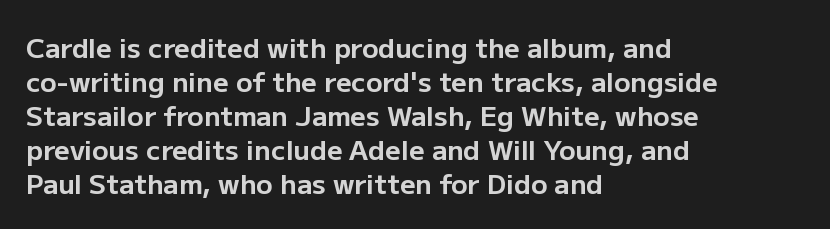
{"italic": "no", "bold": "yes", "underline": "no", "align": "left", "line_spacing": "normal", "line_spacing_ratio": 1.26, "letter_spacing": "normal", "letter_spacing_em": 0.0, "glyph_px": 27}
